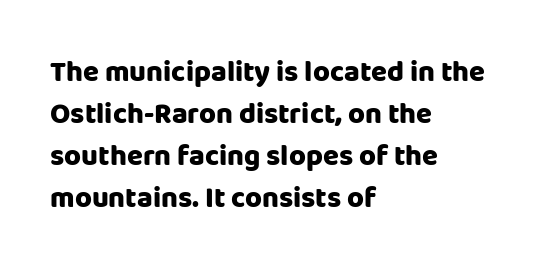
The image shows 29 px heavy sans-serif type, upright; set left-aligned, normal line spacing (1.45x), normal letter spacing, not underlined; low stroke contrast and a large x-height.
